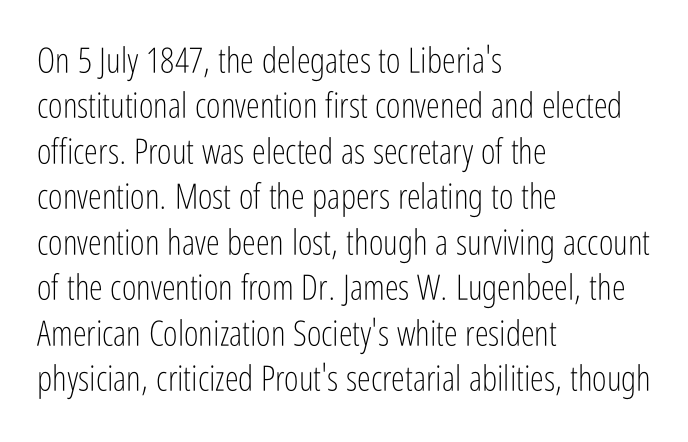
The image shows 35 px light, condensed sans-serif type, upright; set left-aligned, normal line spacing (1.3x), normal letter spacing, not underlined; low stroke contrast and a medium x-height.
